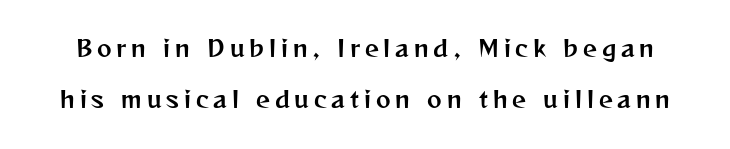
{"italic": "no", "underline": "no", "line_spacing": "loose", "line_spacing_ratio": 2.32, "letter_spacing": "wide", "letter_spacing_em": 0.22, "glyph_px": 22}
